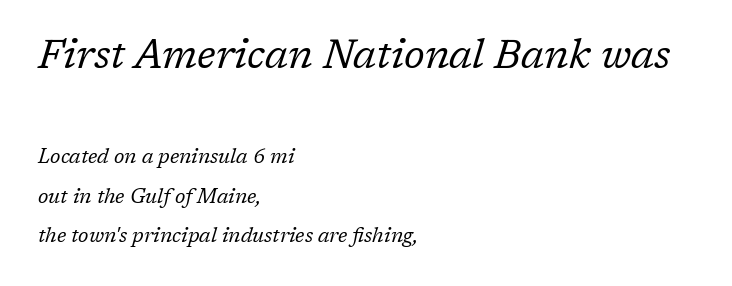
The image shows 40 px regular-weight serif type, italic (leaning right); set left-aligned, loose line spacing (1.96x), normal letter spacing, not underlined; the first (top) block is 2.0x larger; low stroke contrast and a medium x-height.
